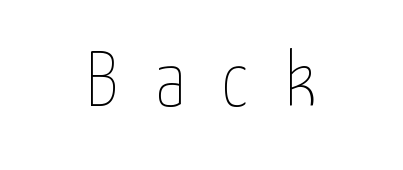
Q: Is the text bold? A: No.
Q: Is the text italic (slanted)? A: No, it is upright.
Q: Is the text underlined? A: No.
Q: Is the spacing between letters normal or unusually wide? A: Unusually wide.
Q: Width (condensed, normal, or wide)? A: Condensed.
Q: Stroke contrast? A: Low.
Q: x-height? A: Medium.
Q: Monospaced? A: No.
